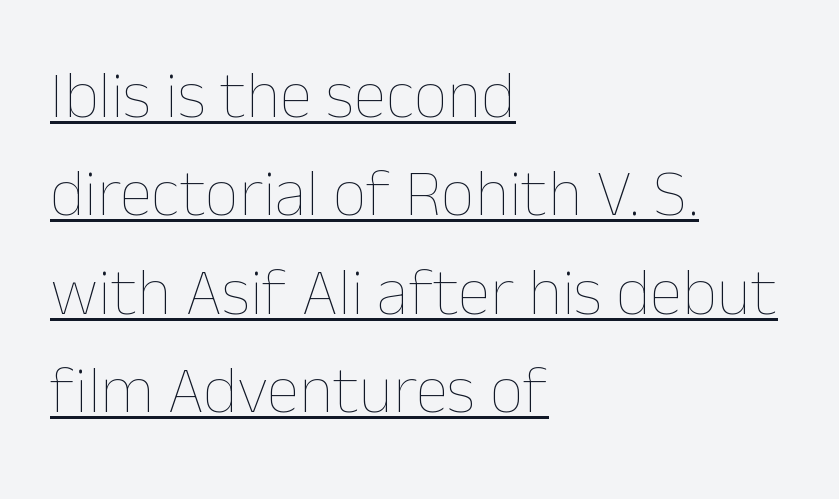
{"italic": "no", "bold": "no", "weight": "thin", "width": "normal", "stroke_contrast": "low", "x_height": "medium", "monospaced": "no", "underline": "yes", "align": "left", "line_spacing": "normal", "line_spacing_ratio": 1.47, "letter_spacing": "normal", "letter_spacing_em": 0.0, "glyph_px": 67}
